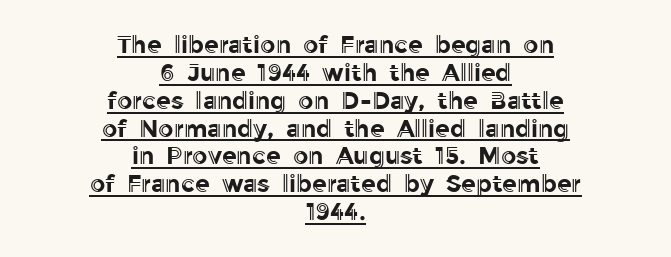
Q: Is the text italic (slanted)? A: No, it is upright.
Q: Is the text underlined? A: Yes.
Q: How is the paragraph aligned? A: Centered.
Q: Is the spacing between letters normal or unusually wide? A: Normal.
